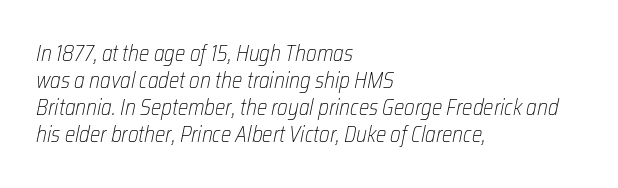
The image shows 22 px text type, italic (leaning right); set left-aligned, line spacing 1.22x, normal letter spacing, not underlined.
